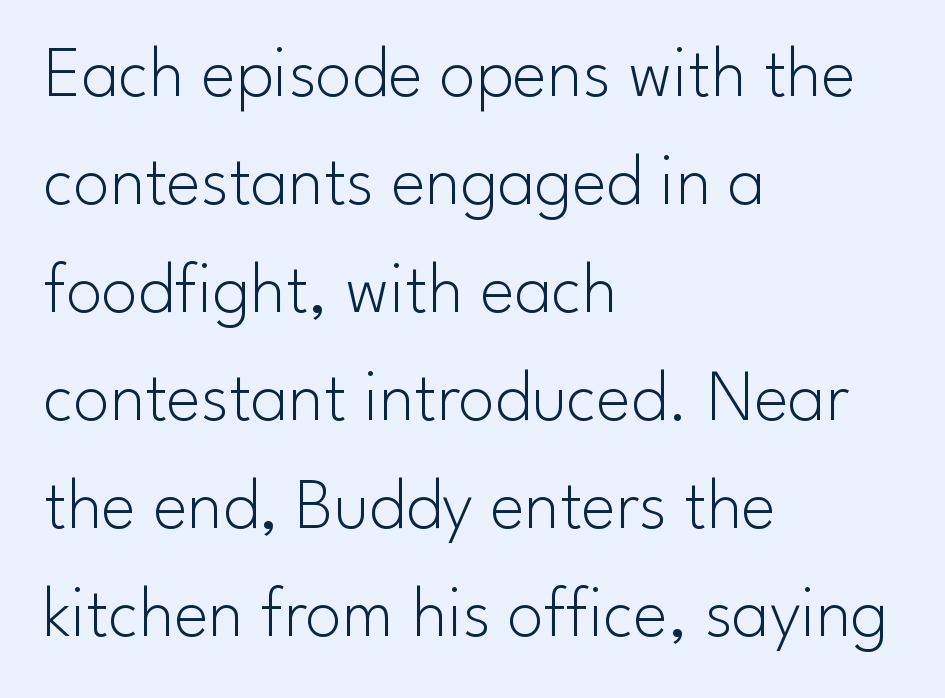
Q: Is the text bold? A: No.
Q: Is the text italic (slanted)? A: No, it is upright.
Q: Is the typeface a serif or a sans-serif typeface? A: Sans-serif.
Q: Is the text underlined? A: No.
Q: How is the paragraph aligned? A: Left-aligned.
Q: Is the spacing between letters normal or unusually wide? A: Normal.
Q: Is the spacing between lines tight, normal or loose? A: Normal.
Q: Width (condensed, normal, or wide)? A: Normal.
Q: Stroke contrast? A: Low.
Q: x-height? A: Small.
Q: Monospaced? A: No.
